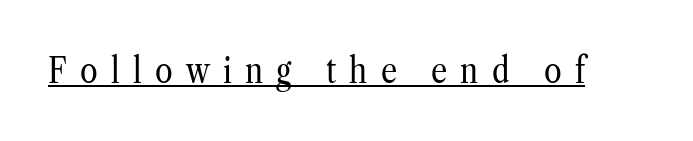
{"serif": "yes", "italic": "no", "bold": "no", "weight": "regular", "width": "condensed", "stroke_contrast": "low", "x_height": "medium", "monospaced": "no", "underline": "yes", "letter_spacing": "wide", "letter_spacing_em": 0.37, "glyph_px": 36}
